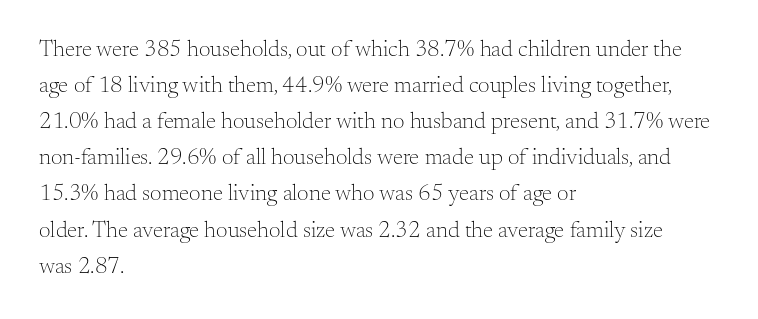
Nothing unusual about the tracking: characters are spaced as the font intends. The typesetter chose a ragged-right arrangement here. Vertical strokes here are truly vertical. In terms of leading, this rendering sits right in the middle.
